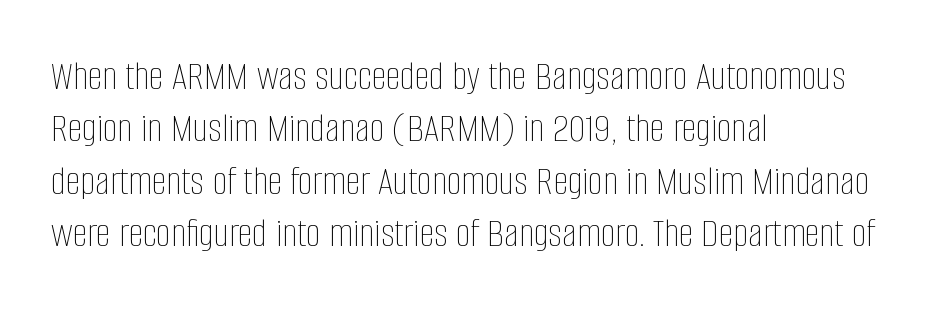
The image shows 42 px thin, condensed type, upright; set left-aligned, normal line spacing (1.25x), normal letter spacing, not underlined; low stroke contrast and a large x-height.
